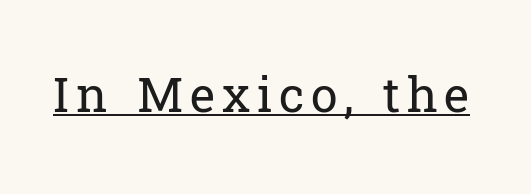
Q: Is the text bold? A: No.
Q: Is the text italic (slanted)? A: No, it is upright.
Q: Is the typeface a serif or a sans-serif typeface? A: Serif.
Q: Is the text underlined? A: Yes.
Q: Width (condensed, normal, or wide)? A: Normal.
Q: Stroke contrast? A: Low.
Q: x-height? A: Medium.
Q: Monospaced? A: No.
